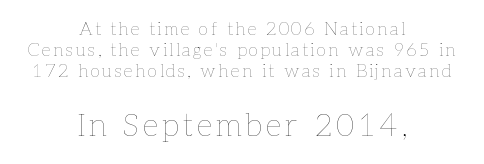
The image shows 31 px thin type, upright; set centered, line spacing 1.18x, not underlined; the second (bottom) block is 1.72x larger; low stroke contrast and a medium x-height.
